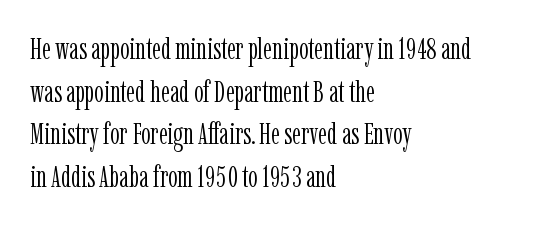
Unbolded letterforms with no extra heft. Every stem runs plumb, perpendicular to the baseline. Is this a sans? No — the strokes have serifs. The tracking reads as untouched default to a designer's eye. The line-height multiplier appears to be the usual default. Reading down the block, your eye returns to a fixed left position each line.
